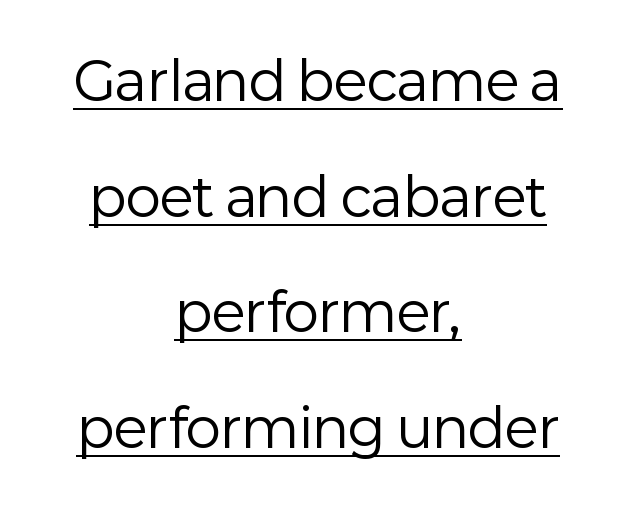
The image shows 53 px regular-weight sans-serif type, upright; set centered, loose line spacing (2.18x), normal letter spacing, underlined; low stroke contrast and a medium x-height.
